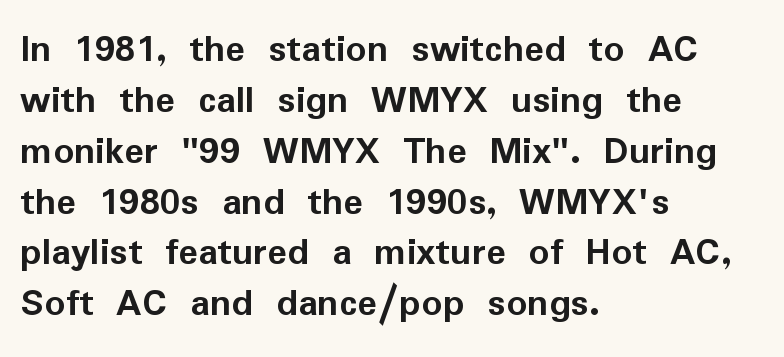
The image shows 41 px semibold sans-serif type, upright; set left-aligned, line spacing 1.24x, normal letter spacing, not underlined; low stroke contrast and a medium x-height.
